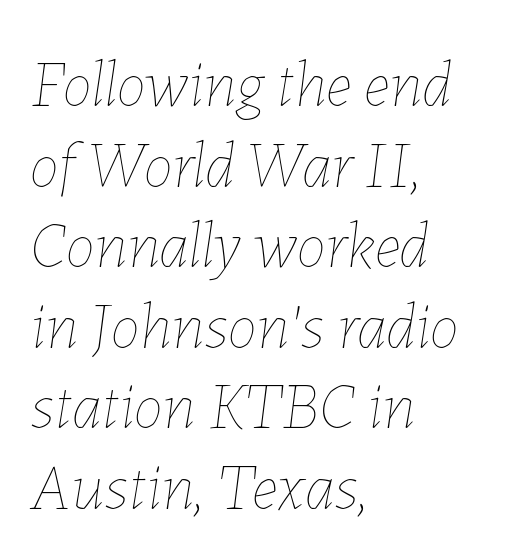
Q: Is the text bold? A: No.
Q: Is the text italic (slanted)? A: Yes, it leans right by about 7 degrees.
Q: Is the text underlined? A: No.
Q: How is the paragraph aligned? A: Left-aligned.
Q: Is the spacing between letters normal or unusually wide? A: Normal.
Q: Width (condensed, normal, or wide)? A: Normal.
Q: Stroke contrast? A: Low.
Q: x-height? A: Medium.
Q: Monospaced? A: No.
